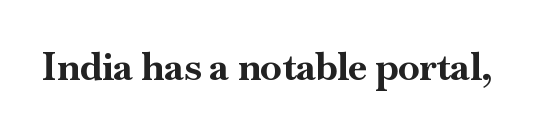
The type family on display is of the serif kind. Each word holds together tightly as a unit, with standard inter-letter gaps. Underline: absent. Think of a printed novel: that variable character pitch is what you see here. Does the weight exceed regular? Yes, all the way to bold.
